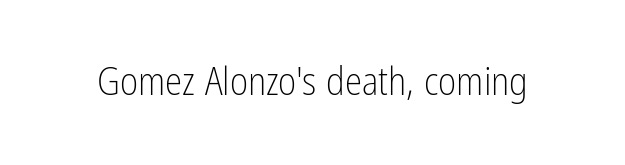
Q: Is the text bold? A: No.
Q: Is the text italic (slanted)? A: No, it is upright.
Q: Is the typeface a serif or a sans-serif typeface? A: Sans-serif.
Q: Is the text underlined? A: No.
Q: Is the spacing between letters normal or unusually wide? A: Normal.
Q: Width (condensed, normal, or wide)? A: Condensed.
Q: Stroke contrast? A: Low.
Q: x-height? A: Medium.
Q: Monospaced? A: No.
